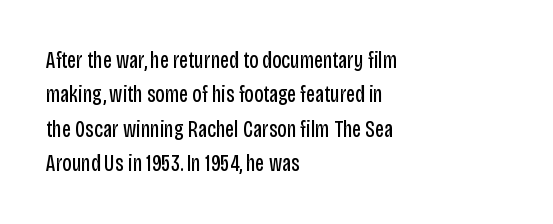
The vertical gap from one line to the next is medium. These lines were composed using upright roman letters. Horizontal alignment here is leftward, the default for most running prose. The gaps between neighbouring characters are ordinary and unremarkable. Weight: regular or lighter.
